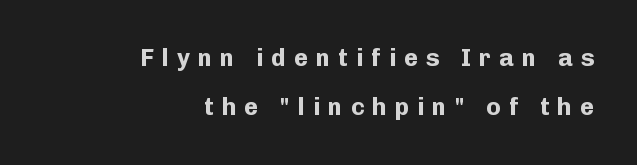
If you drew a line through each stem, it would be perfectly vertical. Just letters on the line, the space beneath them empty. Each word looks stretched out because of the extra space between its letters. Does the weight exceed regular? Yes, all the way to bold. These lines stand farther apart than default settings would place them.
